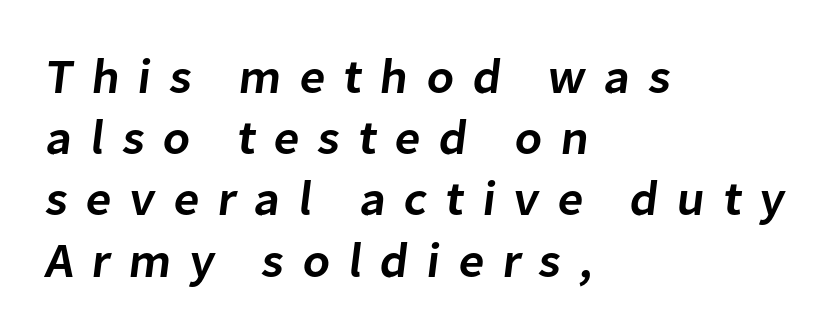
{"serif": "no", "bold": "semi", "weight": "semibold", "width": "normal", "stroke_contrast": "low", "x_height": "medium", "monospaced": "no", "underline": "no", "align": "left", "line_spacing": "normal", "line_spacing_ratio": 1.25, "letter_spacing": "wide", "letter_spacing_em": 0.37, "glyph_px": 49}
